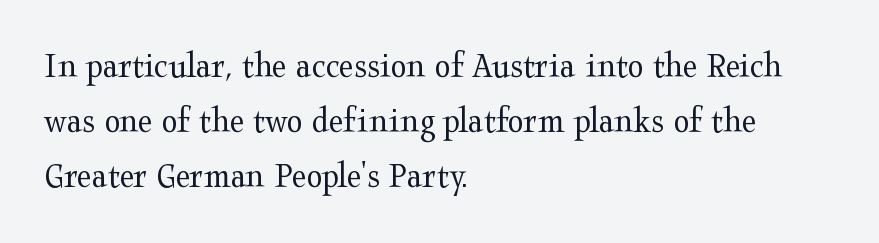
The image shows 37 px regular-weight, wide serif type, upright; set left-aligned, normal line spacing (1.48x), normal letter spacing, not underlined; medium stroke contrast and a medium x-height.
